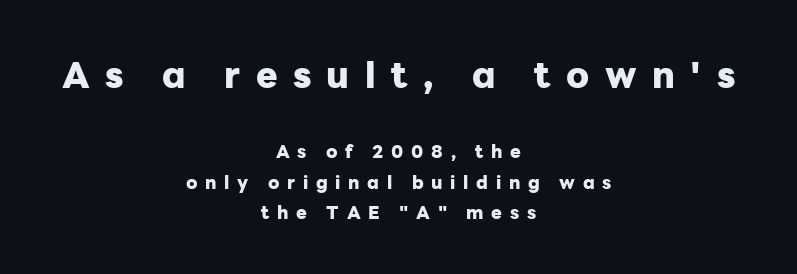
The paragraph has two soft edges and a firm central axis. Nope, no serifs anywhere on these letters. What weight is shown? A full bold with thick strokes. The vertical gap from one line to the next is medium.
